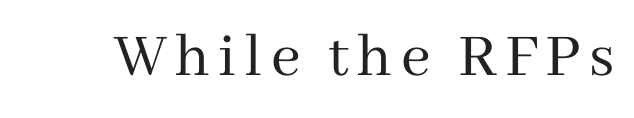
Is the stroke heavy? The answer is a plain regular-or-lighter. The text was rendered using a seriffed face with decorative stroke endings. Think of a printed novel: that variable character pitch is what you see here. Any mark beneath the type? The region is blank.
